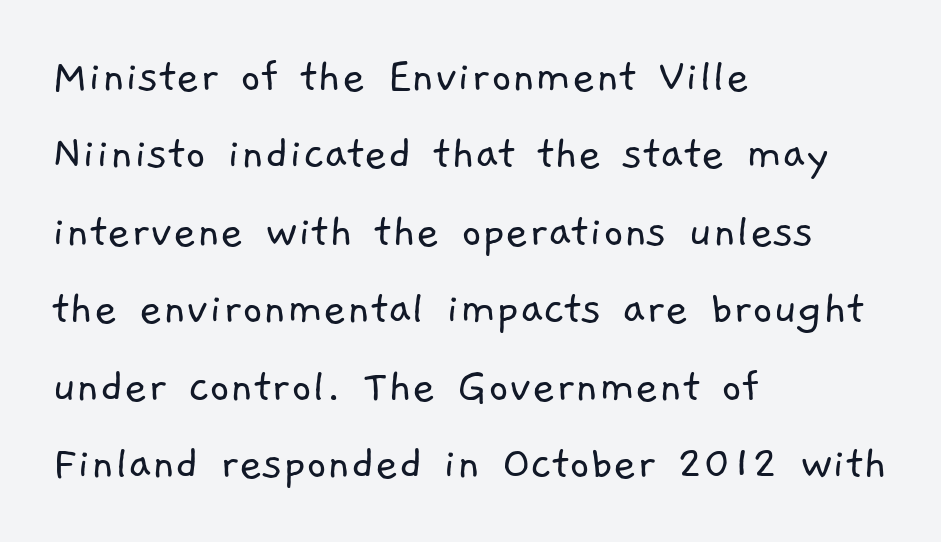
Q: Is the text bold? A: No.
Q: Is the typeface a serif or a sans-serif typeface? A: Sans-serif.
Q: Is the text underlined? A: No.
Q: How is the paragraph aligned? A: Left-aligned.
Q: Is the spacing between letters normal or unusually wide? A: Normal.
Q: Is the spacing between lines tight, normal or loose? A: Normal.
Q: Width (condensed, normal, or wide)? A: Normal.
Q: Stroke contrast? A: Low.
Q: x-height? A: Medium.
Q: Monospaced? A: No.
